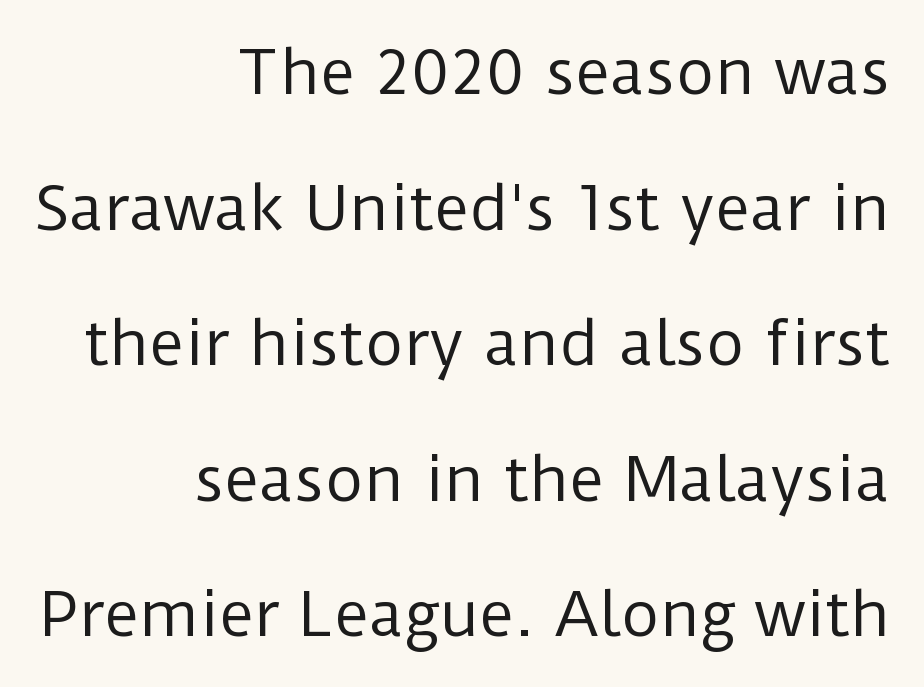
Q: Is the text bold? A: No.
Q: Is the text italic (slanted)? A: No, it is upright.
Q: Is the typeface a serif or a sans-serif typeface? A: Sans-serif.
Q: Is the text underlined? A: No.
Q: How is the paragraph aligned? A: Right-aligned.
Q: Is the spacing between letters normal or unusually wide? A: Normal.
Q: Is the spacing between lines tight, normal or loose? A: Loose.
Q: Width (condensed, normal, or wide)? A: Normal.
Q: Stroke contrast? A: Low.
Q: x-height? A: Medium.
Q: Monospaced? A: No.
